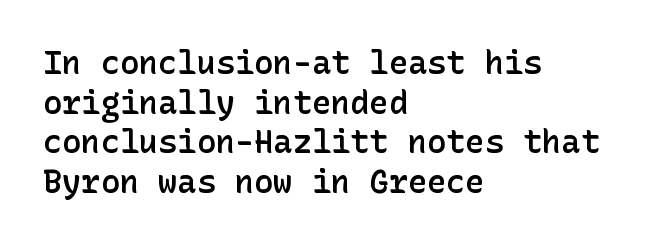
Strokes here are thickened, but only to semibold level. In terms of letterform style, serifs are entirely absent. Letter spacing: default. Underlining? Definitely not there.
